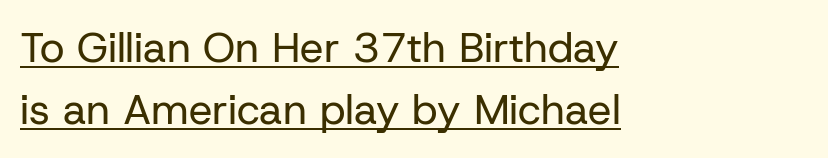
This sample keeps an unexceptional amount of space between lines. Note the varied advance widths — an 'i' is clearly narrower than an 'm'. You could call the tracking neutral — neither tight nor loose. The typeface has the unassuming heft of standard copy or less. The characters display no serif detailing; their extremities are plain. Unlike italic type, these characters show no tilt at all.
